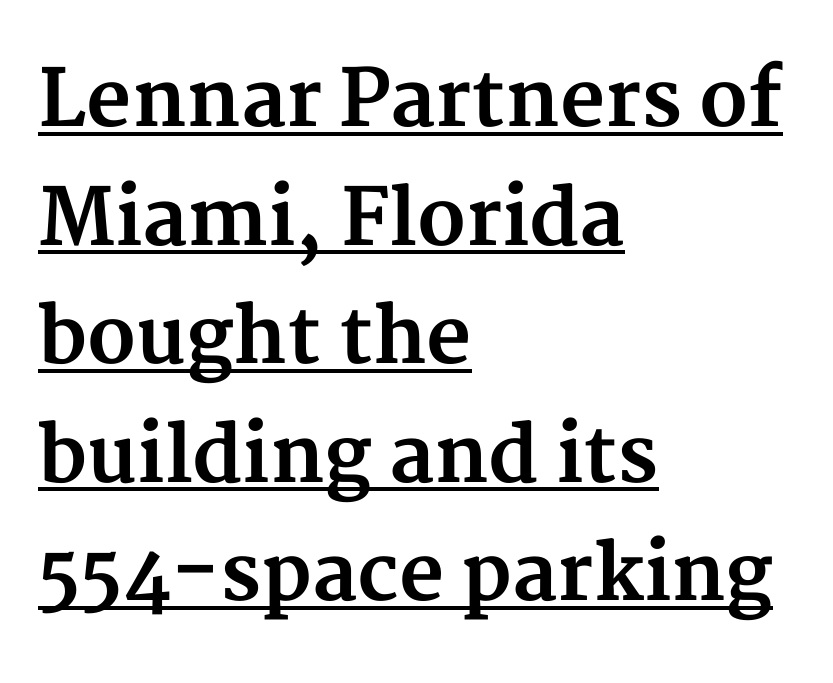
The setting favours the left margin, as ordinary paragraphs usually do. Each new line begins a customary step beneath the previous one. A typesetter would label this face a serif. Beneath each row of characters lies a ruled line.
